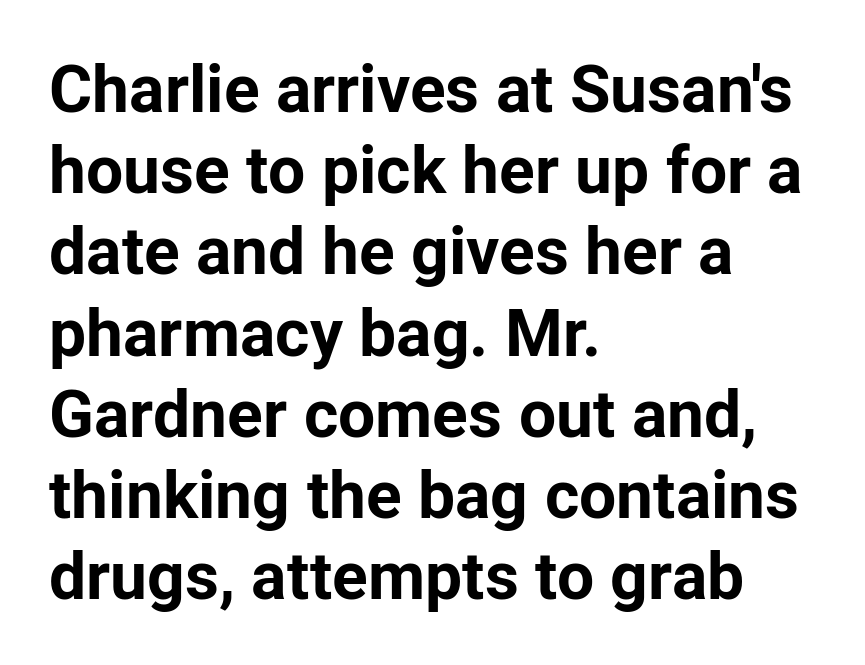
These lines were composed using upright roman letters. The face used here is proportionally spaced, like ordinary book or web type. Thick stems and heavy bowls — unmistakably bold. There is no visible air inserted between adjacent glyphs.
